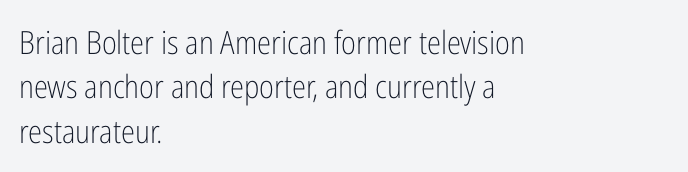
The image shows 32 px light, condensed sans-serif type, upright; set left-aligned, normal line spacing (1.39x), normal letter spacing, not underlined; low stroke contrast and a medium x-height.
